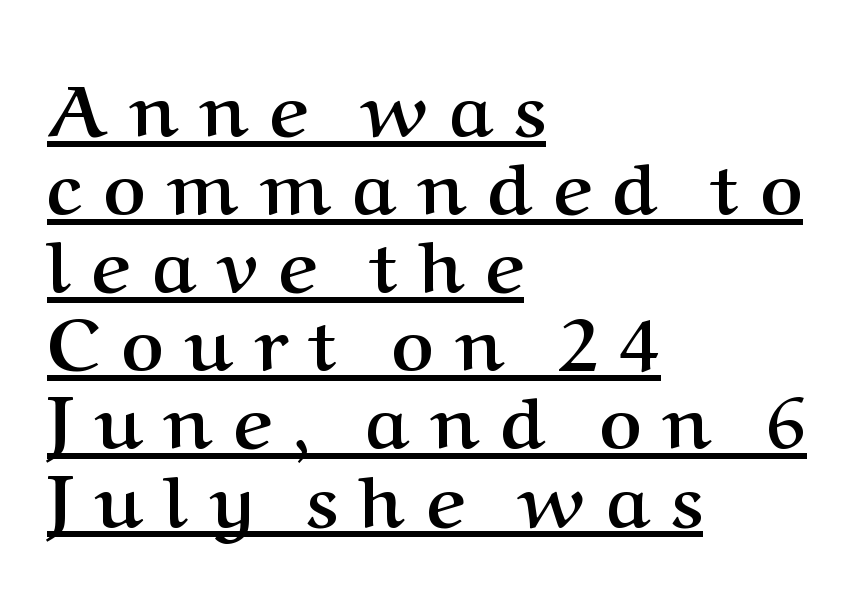
{"serif": "yes", "italic": "no", "bold": "yes", "weight": "semibold", "width": "normal", "stroke_contrast": "medium", "x_height": "medium", "monospaced": "no", "underline": "yes", "align": "left", "line_spacing": "tight", "line_spacing_ratio": 1.07, "letter_spacing": "wide", "letter_spacing_em": 0.3, "glyph_px": 73}
